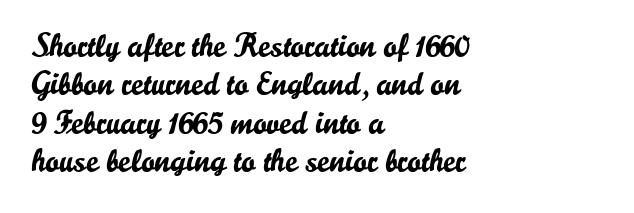
The image shows 33 px sans-serif type; set left-aligned, line spacing 1.16x, normal letter spacing, not underlined; low stroke contrast and a small x-height.
